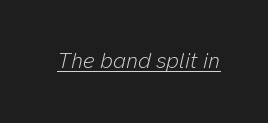
{"italic": "yes", "lean": "right", "slant_degrees": 13, "bold": "no", "underline": "yes", "letter_spacing": "normal", "letter_spacing_em": 0.0, "glyph_px": 22}
